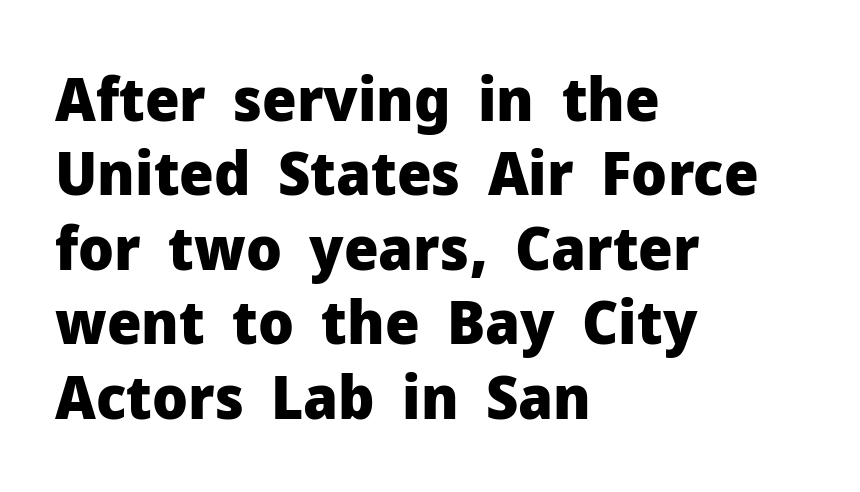
The image shows 61 px heavy sans-serif type, upright; set left-aligned, line spacing 1.22x, normal letter spacing, not underlined; low stroke contrast and a medium x-height.
